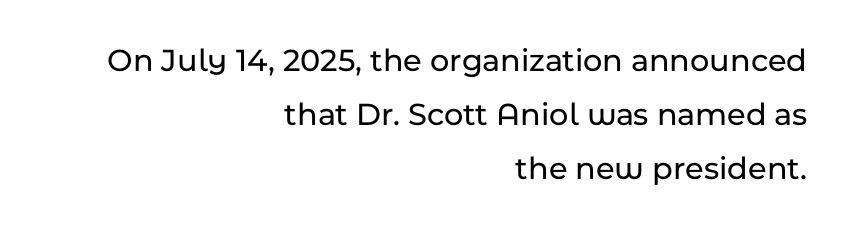
Q: Is the text italic (slanted)? A: No, it is upright.
Q: Is the typeface a serif or a sans-serif typeface? A: Sans-serif.
Q: Is the text underlined? A: No.
Q: How is the paragraph aligned? A: Right-aligned.
Q: Is the spacing between letters normal or unusually wide? A: Normal.
Q: Is the spacing between lines tight, normal or loose? A: Normal.
Q: Width (condensed, normal, or wide)? A: Normal.
Q: Stroke contrast? A: Low.
Q: x-height? A: Medium.
Q: Monospaced? A: No.
